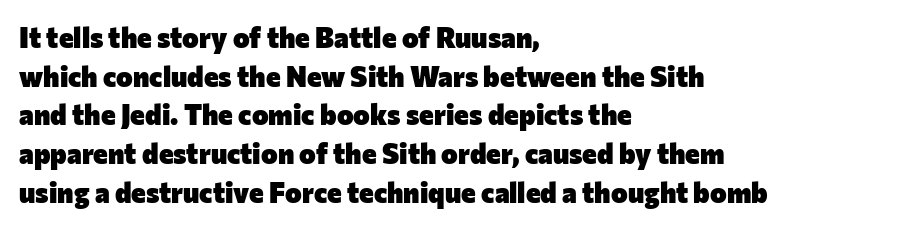
Where is the straight margin? On the left. Looks like regular typesetting: each glyph gets only the width it needs. The space between consecutive lines is moderate. Short note: letters normally spaced. These lines carry a lot of weight — the face is fully bold.
